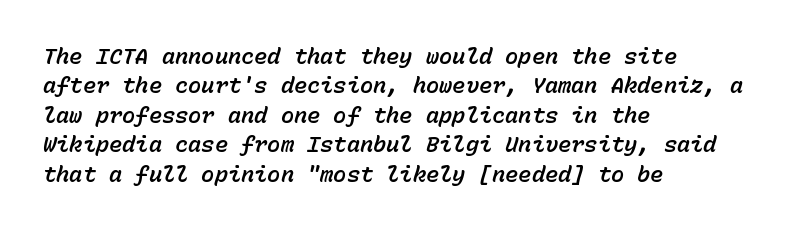
{"italic": "yes", "lean": "right", "slant_degrees": 15, "underline": "no", "align": "left", "line_spacing": "normal", "line_spacing_ratio": 1.34, "letter_spacing": "normal", "letter_spacing_em": 0.0, "glyph_px": 22}
